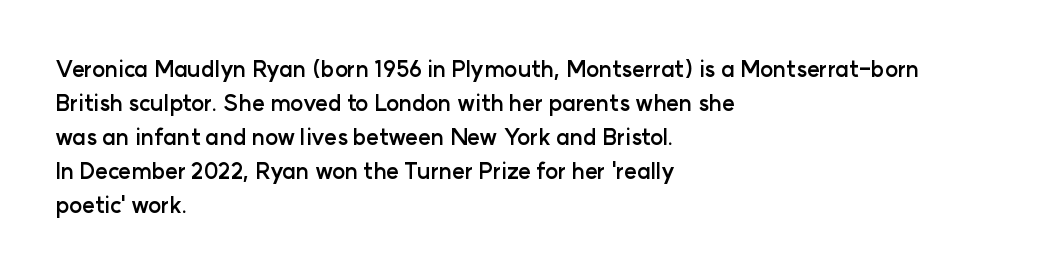
{"italic": "no", "bold": "yes", "underline": "no", "align": "left", "line_spacing": "normal", "line_spacing_ratio": 1.55, "letter_spacing": "normal", "letter_spacing_em": 0.0, "glyph_px": 22}
